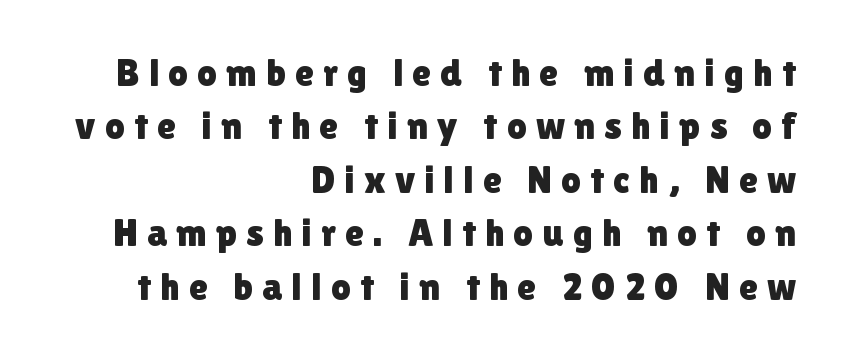
{"serif": "no", "italic": "no", "width": "normal", "stroke_contrast": "low", "x_height": "medium", "monospaced": "no", "underline": "no", "align": "right", "line_spacing": "normal", "line_spacing_ratio": 1.37, "letter_spacing": "wide", "letter_spacing_em": 0.23, "glyph_px": 39}
